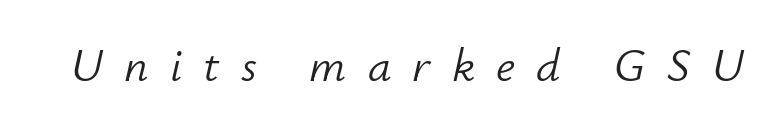
The image shows 47 px light type, italic (leaning right); set unusually wide letter spacing (+0.45 em), not underlined; low stroke contrast and a small x-height.
